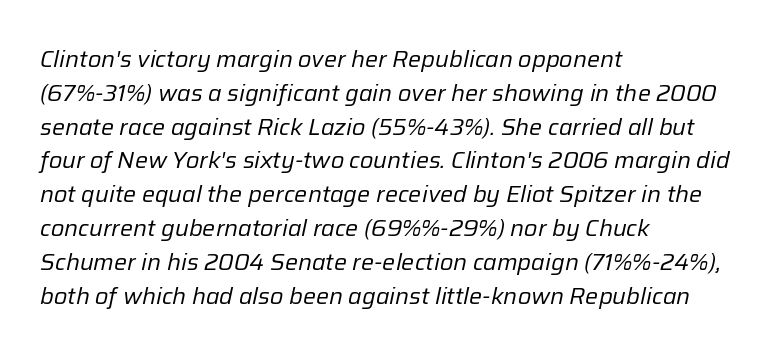
{"italic": "yes", "lean": "right", "slant_degrees": 12, "bold": "no", "underline": "no", "align": "left", "line_spacing": "normal", "line_spacing_ratio": 1.47, "letter_spacing": "normal", "letter_spacing_em": 0.0, "glyph_px": 23}
